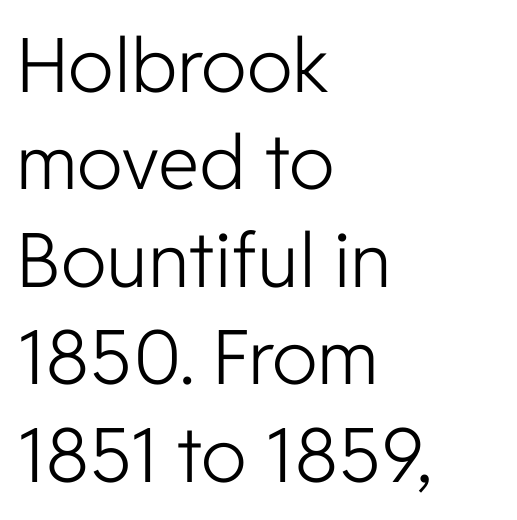
Q: Is the text bold? A: No.
Q: Is the text italic (slanted)? A: No, it is upright.
Q: Is the typeface a serif or a sans-serif typeface? A: Sans-serif.
Q: Is the text underlined? A: No.
Q: How is the paragraph aligned? A: Left-aligned.
Q: Is the spacing between letters normal or unusually wide? A: Normal.
Q: Is the spacing between lines tight, normal or loose? A: Normal.
Q: Width (condensed, normal, or wide)? A: Normal.
Q: Stroke contrast? A: Low.
Q: x-height? A: Medium.
Q: Monospaced? A: No.
